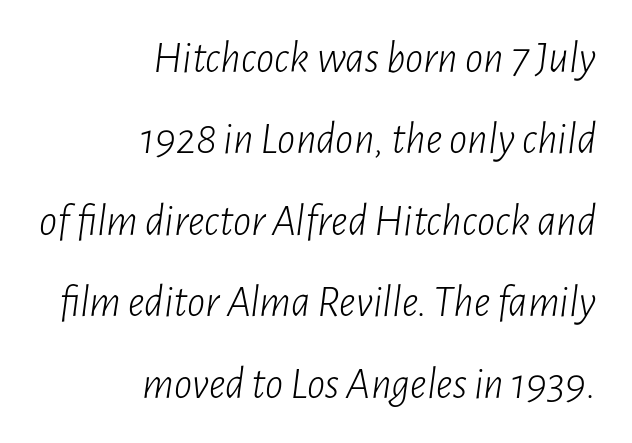
This sample is right-justified, so line beginnings fall wherever the words allow. The area under the type is left untouched. Do the characters align in a grid? No, the font is proportional. A light-to-regular cut is what we see here.
